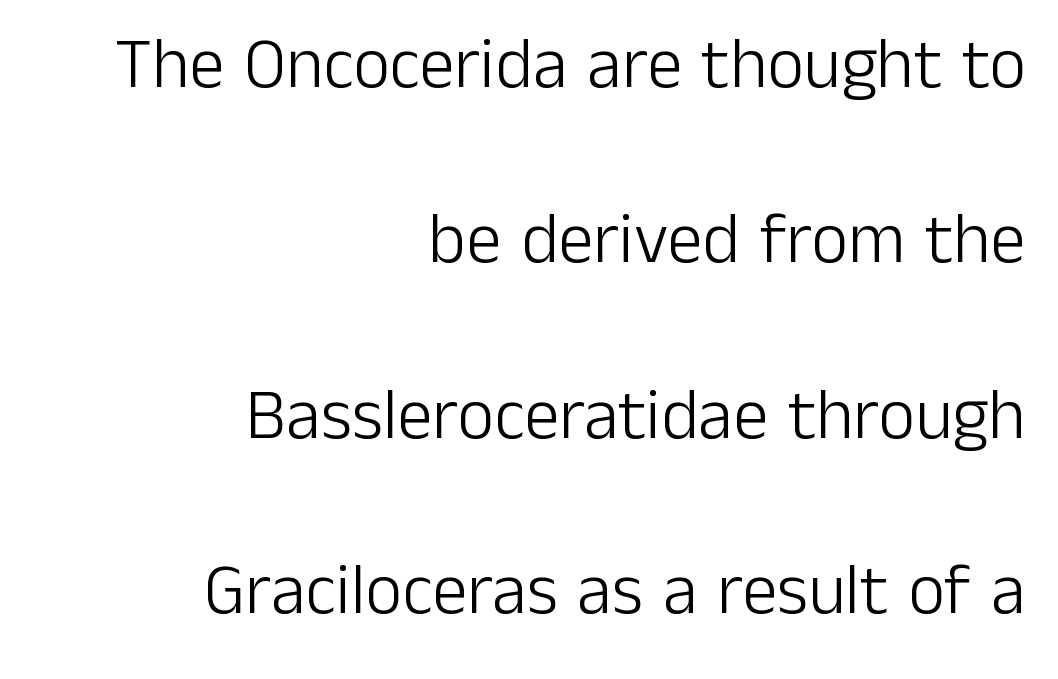
Is this a fixed-width face? No — the glyphs have proportional, varying widths. Regarding leading, the lines here are spaced well apart. Is the block centered? No — it sits flush against the right margin. Has an underline been added? It has not. Is the stroke heavy? The answer is a plain regular-or-lighter.
